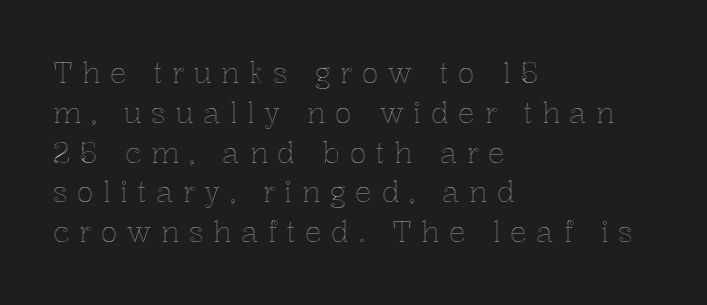
{"italic": "no", "width": "normal", "x_height": "medium", "monospaced": "no", "underline": "no", "align": "left", "line_spacing": "normal", "line_spacing_ratio": 1.42, "letter_spacing": "wide", "letter_spacing_em": 0.34, "glyph_px": 28}
